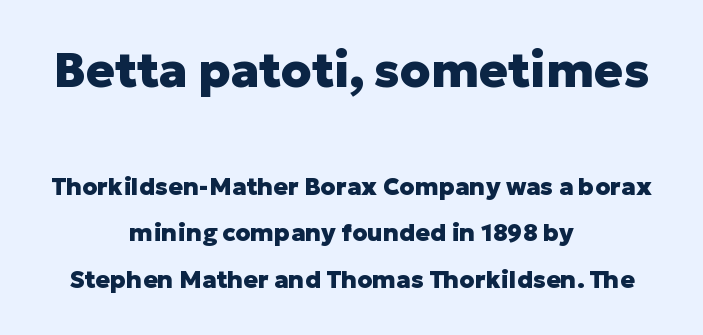
{"serif": "no", "italic": "no", "bold": "yes", "weight": "heavy", "width": "normal", "stroke_contrast": "low", "x_height": "medium", "monospaced": "no", "underline": "no", "align": "center", "line_spacing": "loose", "line_spacing_ratio": 1.93, "letter_spacing": "normal", "letter_spacing_em": 0.0, "larger_block": "first", "size_ratio": 2.0, "glyph_px": 48}
